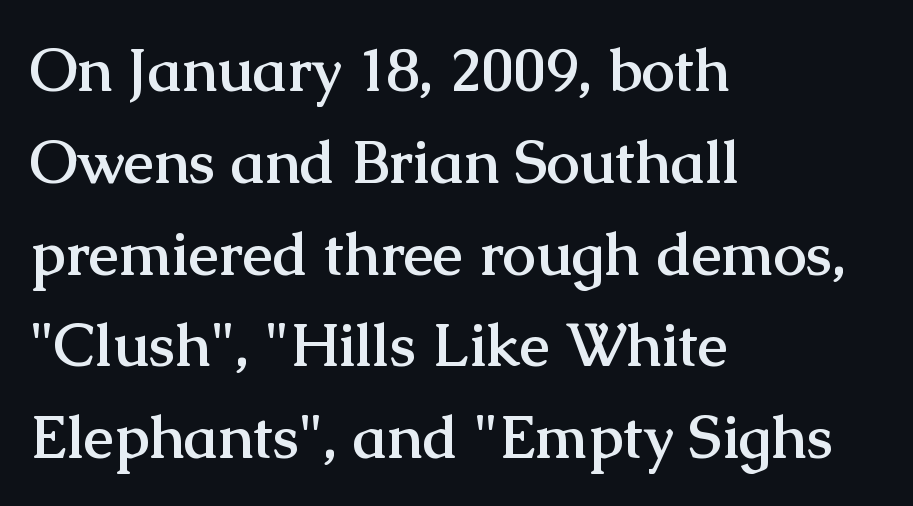
Leading matches the norm, producing a regular column. A classic flush-left, rag-right setting is used for this passage. Between one letter and the next there's only the usual sliver of space. The string is rendered with underlining switched off.
